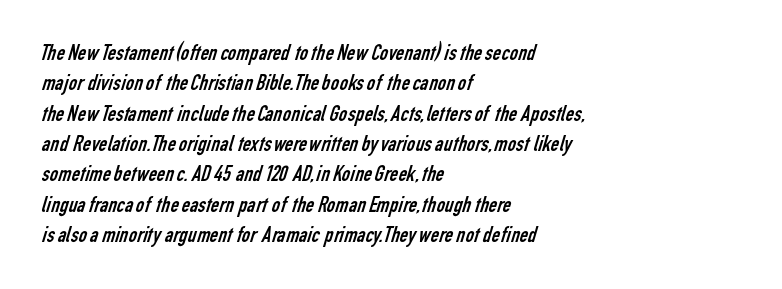
{"bold": "no", "underline": "no", "align": "left", "line_spacing": "normal", "line_spacing_ratio": 1.32, "letter_spacing": "normal", "letter_spacing_em": 0.0, "glyph_px": 23}
